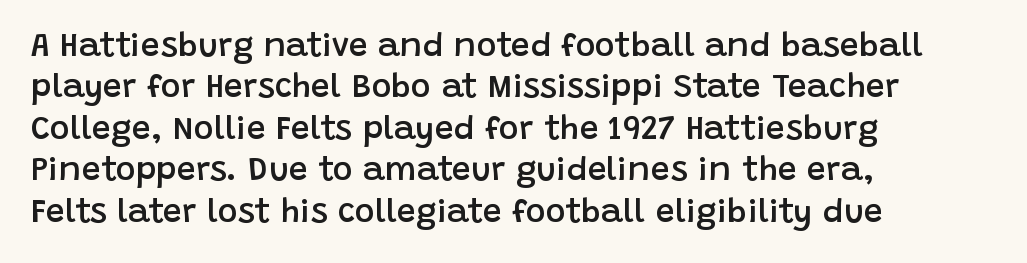
{"serif": "no", "italic": "no", "bold": "semi", "weight": "semibold", "width": "normal", "stroke_contrast": "low", "x_height": "large", "monospaced": "no", "underline": "no", "align": "left", "line_spacing_ratio": 1.22, "letter_spacing": "normal", "letter_spacing_em": 0.0, "glyph_px": 34}
